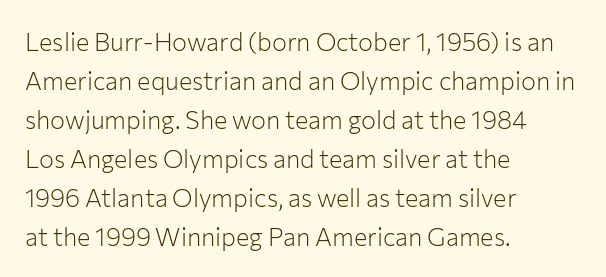
Q: Is the text bold? A: No.
Q: Is the text italic (slanted)? A: No, it is upright.
Q: Is the text underlined? A: No.
Q: How is the paragraph aligned? A: Left-aligned.
Q: Is the spacing between letters normal or unusually wide? A: Normal.
Q: Is the spacing between lines tight, normal or loose? A: Normal.
